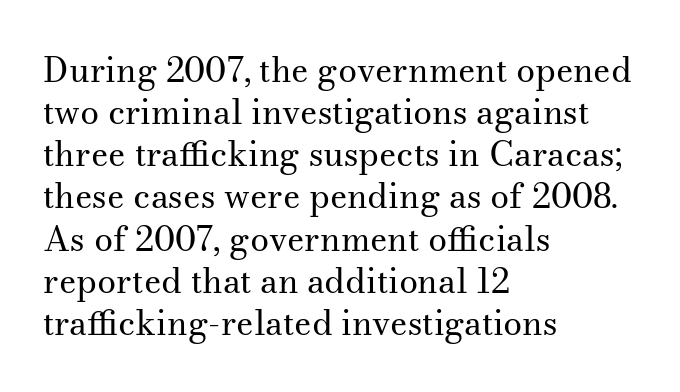
The image shows 34 px regular-weight serif type, upright; set left-aligned, line spacing 1.24x, normal letter spacing, not underlined; medium stroke contrast and a small x-height.
